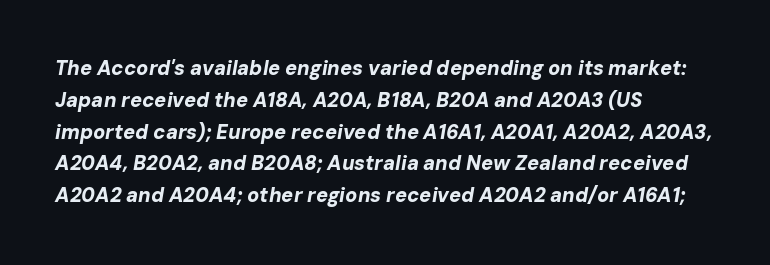
Q: Is the text bold? A: Yes.
Q: Is the text italic (slanted)? A: Yes, it leans right by about 10 degrees.
Q: Is the text underlined? A: No.
Q: How is the paragraph aligned? A: Left-aligned.
Q: Is the spacing between letters normal or unusually wide? A: Normal.
Q: Is the spacing between lines tight, normal or loose? A: Normal.
